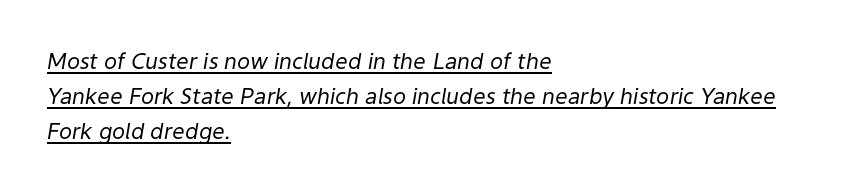
Q: Is the text bold? A: No.
Q: Is the text italic (slanted)? A: Yes, it leans right by about 9 degrees.
Q: Is the text underlined? A: Yes.
Q: How is the paragraph aligned? A: Left-aligned.
Q: Is the spacing between letters normal or unusually wide? A: Normal.
Q: Is the spacing between lines tight, normal or loose? A: Normal.
